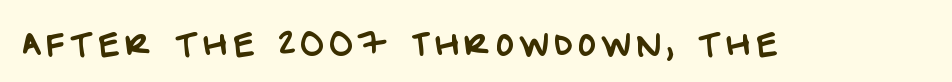
Q: Is the typeface a serif or a sans-serif typeface? A: Sans-serif.
Q: Is the text underlined? A: No.
Q: Width (condensed, normal, or wide)? A: Normal.
Q: Stroke contrast? A: Low.
Q: x-height? A: Large.
Q: Monospaced? A: No.
